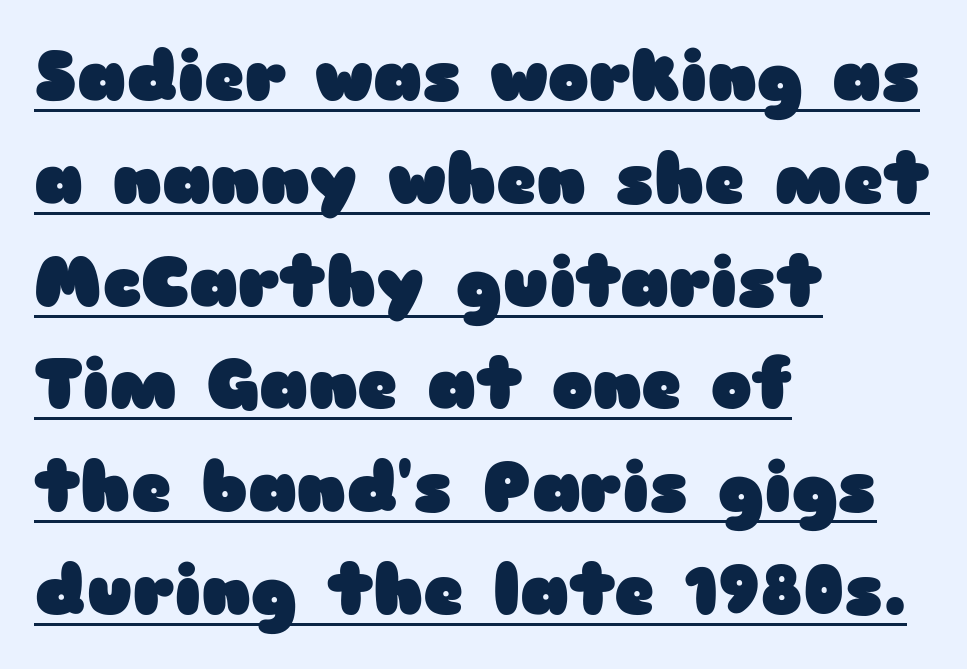
{"serif": "no", "italic": "no", "bold": "yes", "weight": "heavy", "width": "wide", "stroke_contrast": "low", "x_height": "medium", "monospaced": "no", "underline": "yes", "align": "left", "line_spacing": "normal", "line_spacing_ratio": 1.49, "letter_spacing": "normal", "letter_spacing_em": 0.0, "glyph_px": 69}
